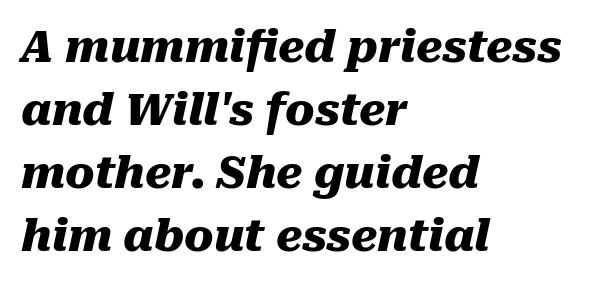
Q: Is the text bold? A: Yes.
Q: Is the text italic (slanted)? A: Yes, it leans right by about 10 degrees.
Q: Is the text underlined? A: No.
Q: How is the paragraph aligned? A: Left-aligned.
Q: Is the spacing between letters normal or unusually wide? A: Normal.
Q: Is the spacing between lines tight, normal or loose? A: Normal.
Q: Width (condensed, normal, or wide)? A: Normal.
Q: Stroke contrast? A: Medium.
Q: x-height? A: Medium.
Q: Monospaced? A: No.
